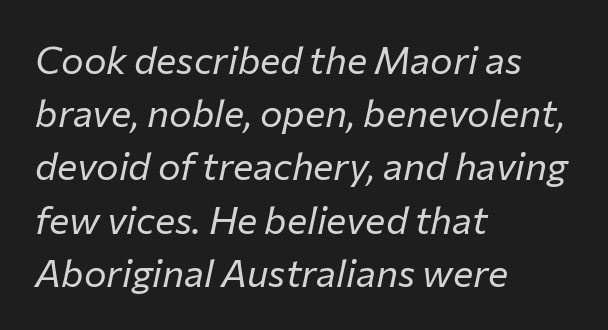
{"italic": "yes", "lean": "right", "slant_degrees": 12, "bold": "no", "weight": "regular", "width": "normal", "stroke_contrast": "low", "x_height": "medium", "monospaced": "no", "underline": "no", "align": "left", "line_spacing": "normal", "line_spacing_ratio": 1.4, "letter_spacing": "normal", "letter_spacing_em": 0.0, "glyph_px": 38}
